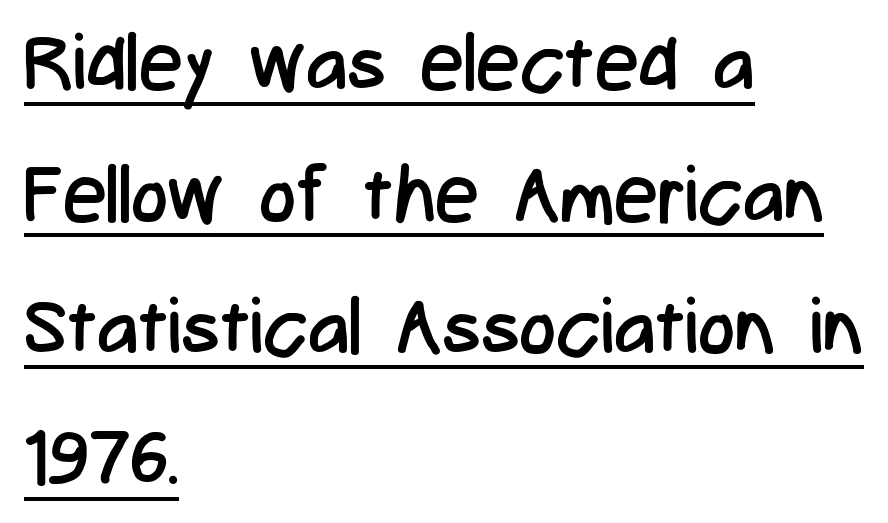
{"serif": "no", "italic": "no", "bold": "no", "weight": "regular", "width": "condensed", "stroke_contrast": "low", "x_height": "medium", "monospaced": "no", "underline": "yes", "align": "left", "line_spacing": "normal", "line_spacing_ratio": 1.69, "letter_spacing": "normal", "letter_spacing_em": 0.0, "glyph_px": 78}
